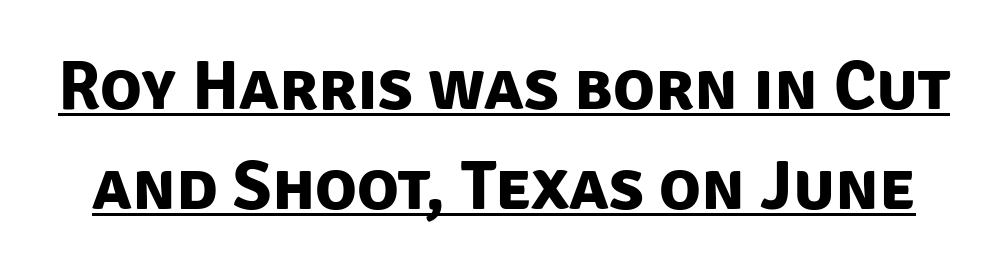
The image shows 69 px bold sans-serif type; set normal line spacing (1.45x), normal letter spacing, underlined; low stroke contrast and a large x-height.
